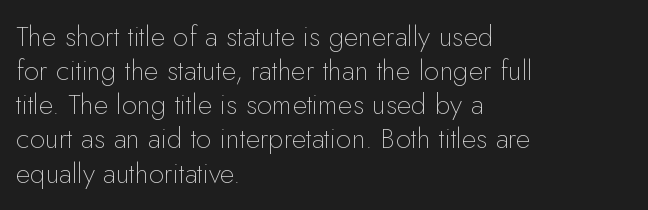
Decoration check: the copy has no underline. The rendering anchors every line to the left-hand side. Looks like regular typesetting: each glyph gets only the width it needs. A typesetter would label this face a sans. The passage shown is not bold in any degree.
